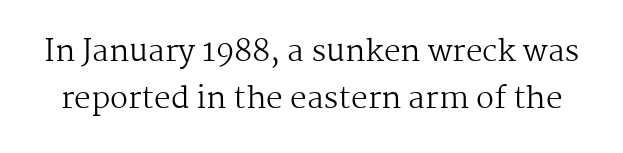
This is not heavy type; no bold has been used. Do the characters align in a grid? No, the font is proportional. A typesetter would call this zero additional tracking. No word sits above an underline. Do the letters lean? They stand straight. Type style note: has serifs.
